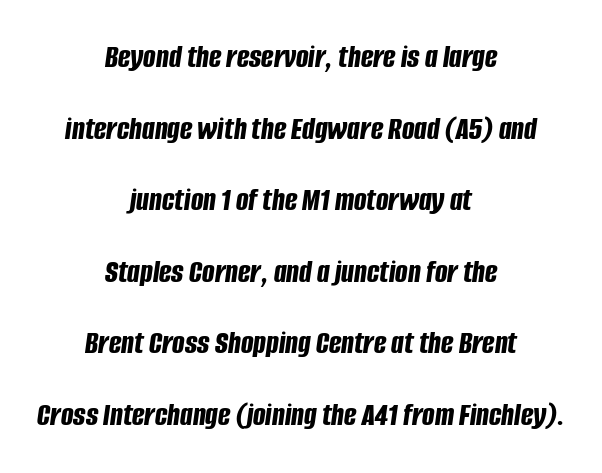
Line spacing here is loose. Tall strokes in this sample are angled rather than plumb. The passage shown is emphatically bold. Descenders are the only things crossing below the line. There is no visible air inserted between adjacent glyphs. Does the copy run flush right? No — it is centered line by line.
